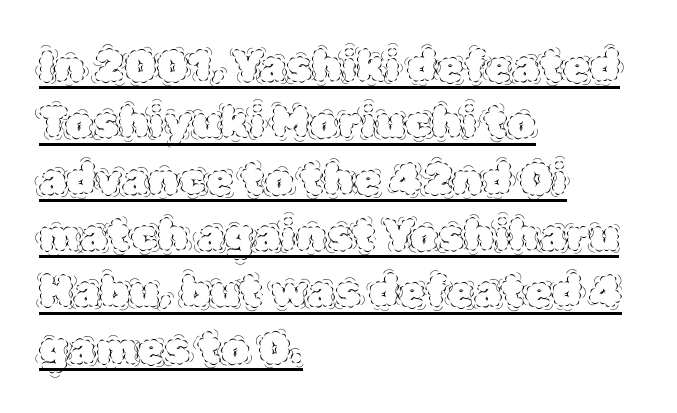
In terms of posture, this sample is upright. The passage shown stacks its lines at a standard gap. The face used here is proportionally spaced, like ordinary book or web type. The sample's only ornament is a line tracing under the words. You could call the tracking neutral — neither tight nor loose. Visually the block forms a straight wall on the left and a jagged coastline on the right.
